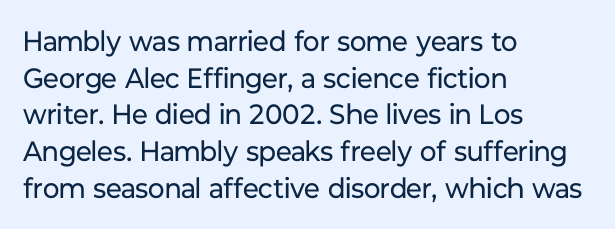
The image shows 28 px regular-weight sans-serif type, upright; set left-aligned, normal line spacing (1.31x), normal letter spacing, not underlined; low stroke contrast and a medium x-height.
